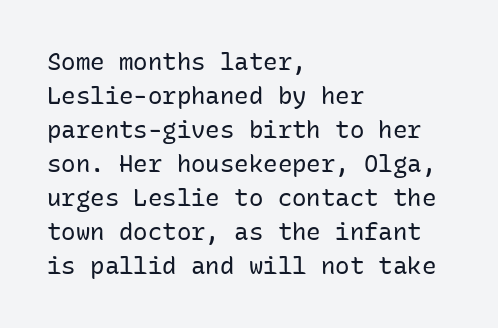
The image shows 24 px text type, upright; set left-aligned, normal line spacing (1.42x), normal letter spacing, not underlined.
